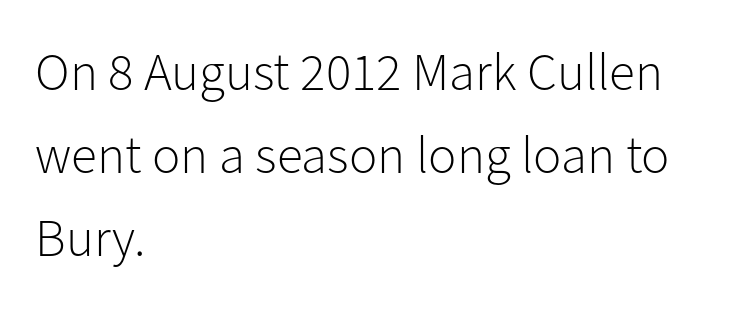
The face looks like a standard text weight, possibly lighter. Inter-character spacing is left at the font's built-in metrics. Is this a fixed-width face? No — the glyphs have proportional, varying widths. Horizontally, the lines are justified to the leading edge only. Upright lettering throughout. The characters display no serif detailing; their extremities are plain.
